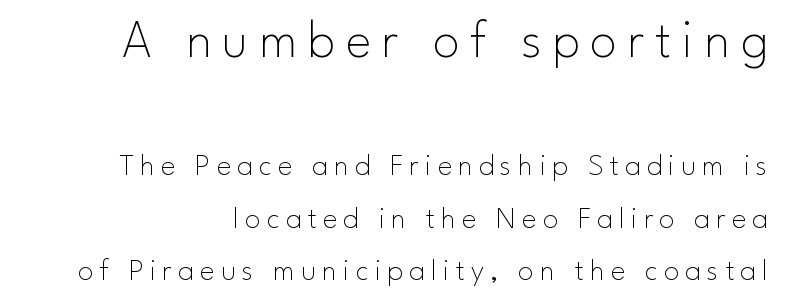
Students, note that the glyphs here are deliberately spaced far apart. This is the regular roman posture of the typeface. The strokes are not fattened; the text isn't bold. Only glyphs here, with clear space below each row.
